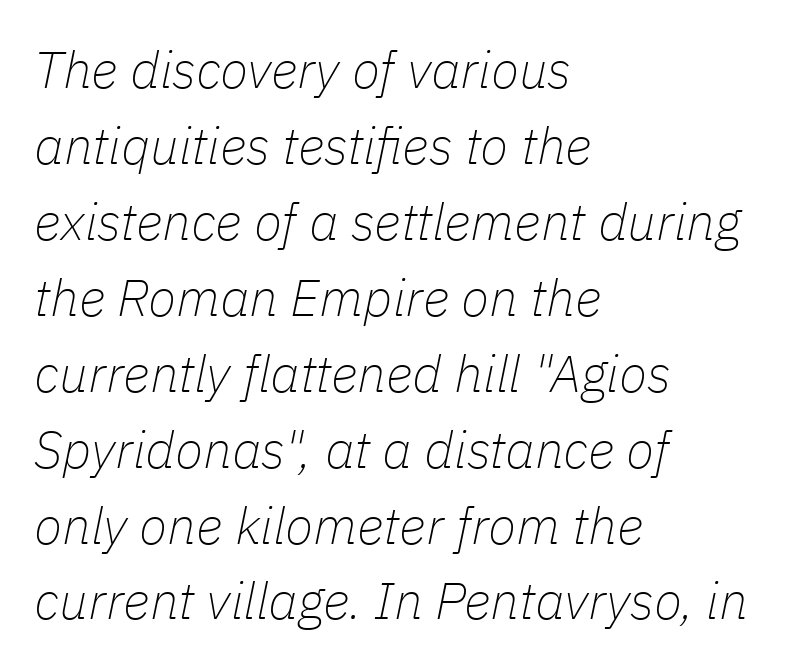
Q: Is the text bold? A: No.
Q: Is the text italic (slanted)? A: Yes, it leans right by about 11 degrees.
Q: Is the text underlined? A: No.
Q: How is the paragraph aligned? A: Left-aligned.
Q: Is the spacing between letters normal or unusually wide? A: Normal.
Q: Is the spacing between lines tight, normal or loose? A: Normal.
Q: Width (condensed, normal, or wide)? A: Normal.
Q: Stroke contrast? A: Low.
Q: x-height? A: Medium.
Q: Monospaced? A: No.
